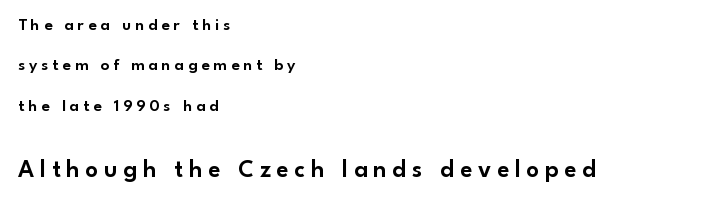
The image shows 25 px text type, upright; set left-aligned, loose line spacing (2.38x), unusually wide letter spacing (+0.23 em), not underlined; the second (bottom) block is 1.47x larger.
